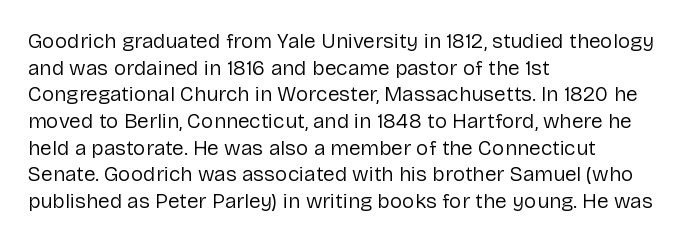
{"italic": "no", "bold": "no", "underline": "no", "align": "left", "line_spacing": "normal", "line_spacing_ratio": 1.27, "letter_spacing": "normal", "letter_spacing_em": 0.0, "glyph_px": 21}
